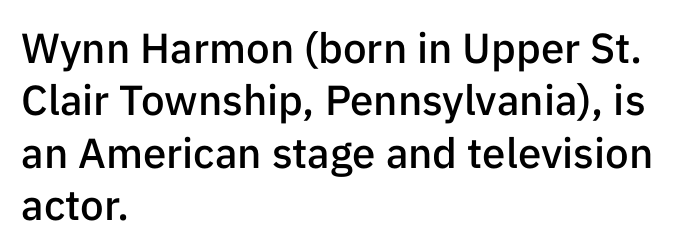
You could call the tracking neutral — neither tight nor loose. Classification — sans serif. Bold? Not quite — semibold, heavier than regular but stopping short. Descenders hang freely into open space. The lines are quadded left. The lettering holds an erect, upright posture throughout.
